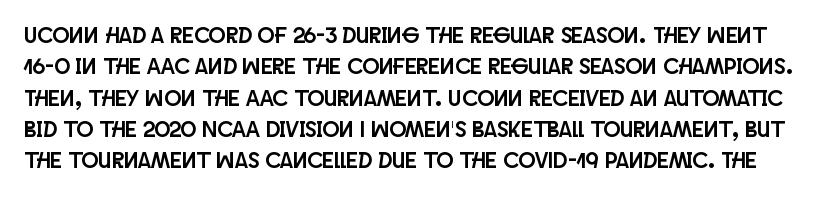
The space directly below the letters is spotless. The specimen reads as upright at a glance. If you measured baseline to baseline, you'd find a middling distance. Standard letterfit; no display-style spreading of the glyphs.
